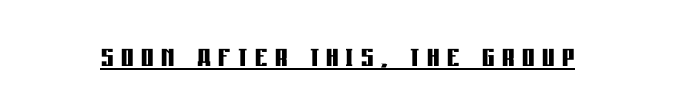
{"serif": "no", "italic": "no", "bold": "yes", "weight": "semibold", "width": "condensed", "stroke_contrast": "low", "x_height": "large", "monospaced": "no", "underline": "yes", "glyph_px": 39}
